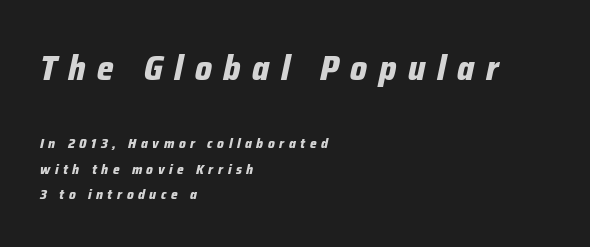
Q: Is the text bold? A: Yes.
Q: Is the text italic (slanted)? A: Yes, it leans right by about 12 degrees.
Q: Is the text underlined? A: No.
Q: How is the paragraph aligned? A: Left-aligned.
Q: Is the spacing between letters normal or unusually wide? A: Unusually wide.
Q: Which block of text is set in a larger size, the first (top) or the second (bottom)? A: The first (top) one.
Q: Width (condensed, normal, or wide)? A: Condensed.
Q: Stroke contrast? A: Low.
Q: x-height? A: Medium.
Q: Monospaced? A: No.
